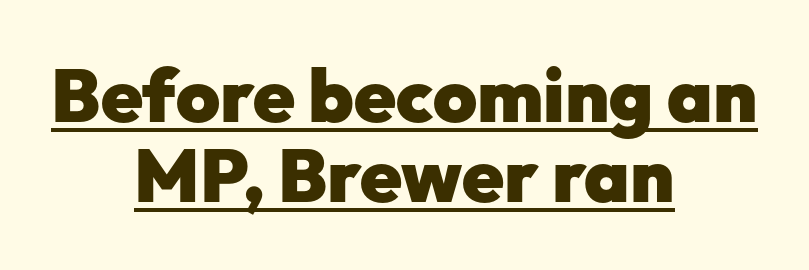
The image shows 75 px heavy sans-serif type, upright; set centered, tight line spacing (1.07x), normal letter spacing, underlined; low stroke contrast and a medium x-height.
